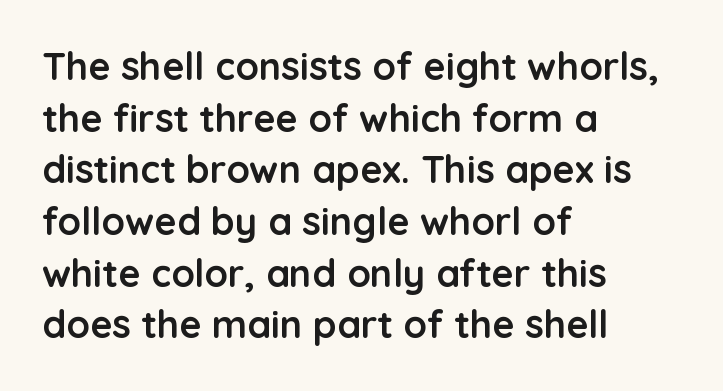
Q: Is the text bold? A: Yes.
Q: Is the text italic (slanted)? A: No, it is upright.
Q: Is the typeface a serif or a sans-serif typeface? A: Sans-serif.
Q: Is the text underlined? A: No.
Q: How is the paragraph aligned? A: Left-aligned.
Q: Is the spacing between letters normal or unusually wide? A: Normal.
Q: Is the spacing between lines tight, normal or loose? A: Normal.
Q: Width (condensed, normal, or wide)? A: Normal.
Q: Stroke contrast? A: Low.
Q: x-height? A: Medium.
Q: Monospaced? A: No.
